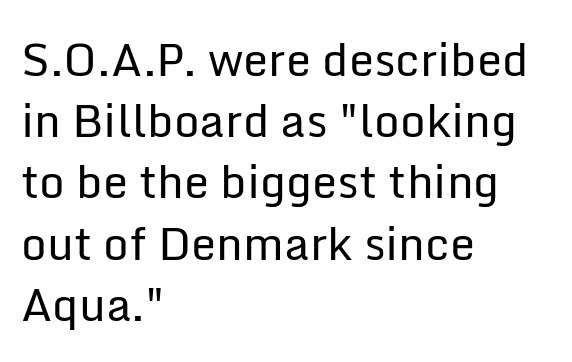
{"serif": "no", "italic": "no", "bold": "no", "weight": "regular", "width": "normal", "stroke_contrast": "low", "x_height": "medium", "monospaced": "no", "underline": "no", "align": "left", "line_spacing": "normal", "line_spacing_ratio": 1.36, "letter_spacing": "normal", "letter_spacing_em": 0.0, "glyph_px": 45}
